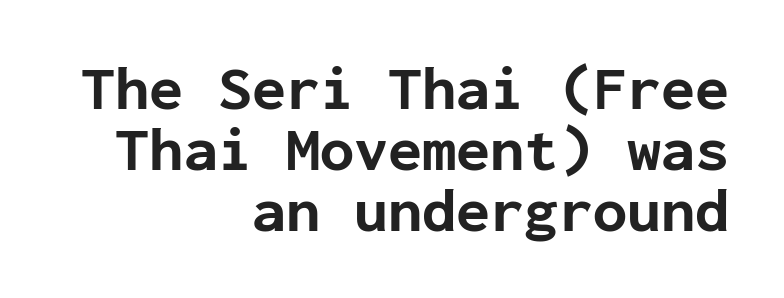
Students, observe: this is what under-led, compact text looks like. Heft: maximum for text — a bold. The horizontal fit of the characters is conventional and even. Looks like terminal output: every glyph gets an equal slot.
